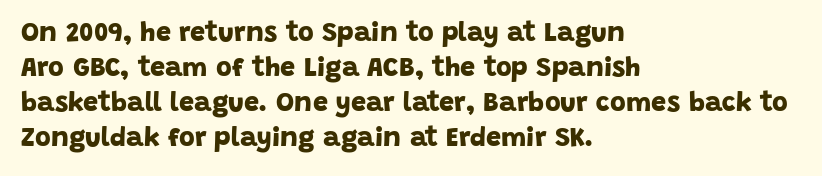
The type is set solid horizontally, with unmodified tracking. The face used here has the dense, thick strokes of a bold. The specimen omits any rule beneath the text block's lines. Compared with typical paragraphs, the rows here are spaced about the same. These lines are set flush left with a ragged right edge.
